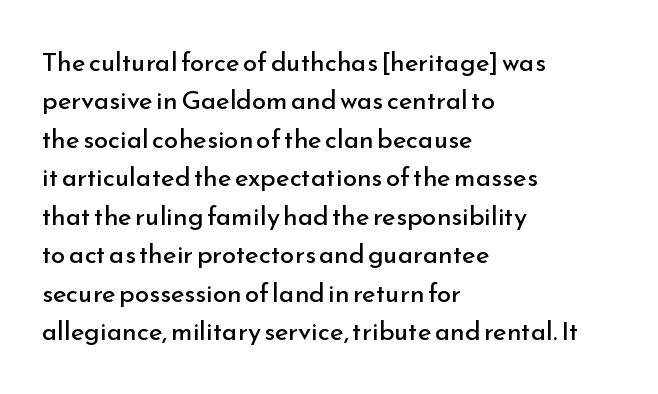
Q: Is the text bold? A: No.
Q: Is the text italic (slanted)? A: No, it is upright.
Q: Is the text underlined? A: No.
Q: How is the paragraph aligned? A: Left-aligned.
Q: Is the spacing between letters normal or unusually wide? A: Normal.
Q: Is the spacing between lines tight, normal or loose? A: Normal.
